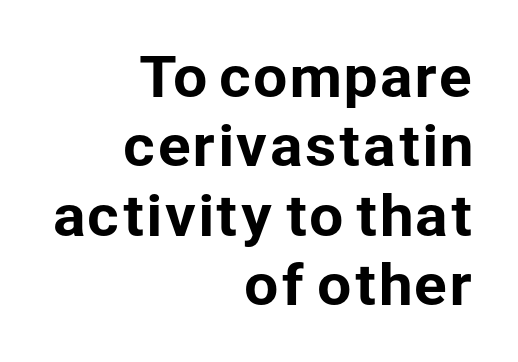
In terms of letterspacing, this is plain default setting. Quick note: underline off. Vertical strokes here are truly vertical. The designer left line spacing at the default. Where is the straight margin? On the right. The letters advance in unequal steps, a hallmark of proportional type.
